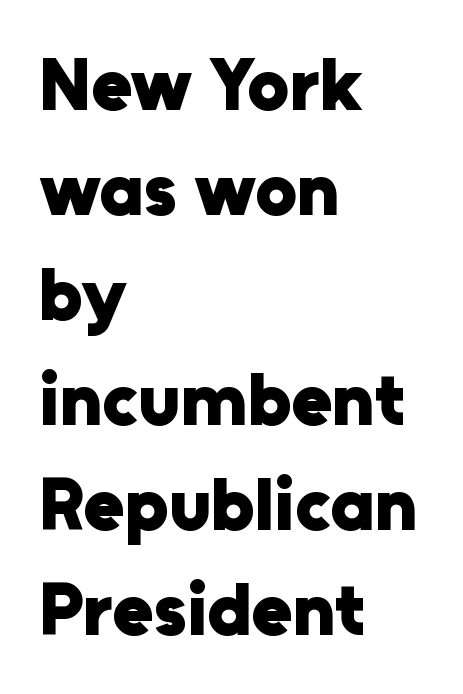
The image shows 74 px heavy sans-serif type, upright; set left-aligned, normal line spacing (1.42x), normal letter spacing, not underlined; low stroke contrast and a medium x-height.
